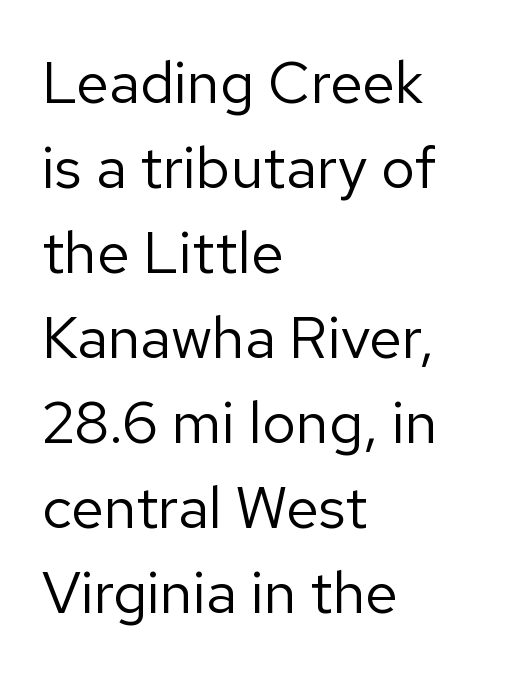
{"serif": "no", "italic": "no", "bold": "no", "weight": "regular", "width": "normal", "stroke_contrast": "low", "x_height": "medium", "monospaced": "no", "underline": "no", "align": "left", "line_spacing": "normal", "line_spacing_ratio": 1.44, "letter_spacing": "normal", "letter_spacing_em": 0.0, "glyph_px": 59}
